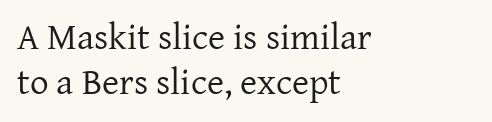
{"serif": "yes", "italic": "no", "bold": "no", "weight": "regular", "width": "normal", "stroke_contrast": "low", "x_height": "medium", "monospaced": "no", "underline": "no", "align": "left", "line_spacing_ratio": 1.21, "letter_spacing": "normal", "letter_spacing_em": 0.0, "glyph_px": 37}
